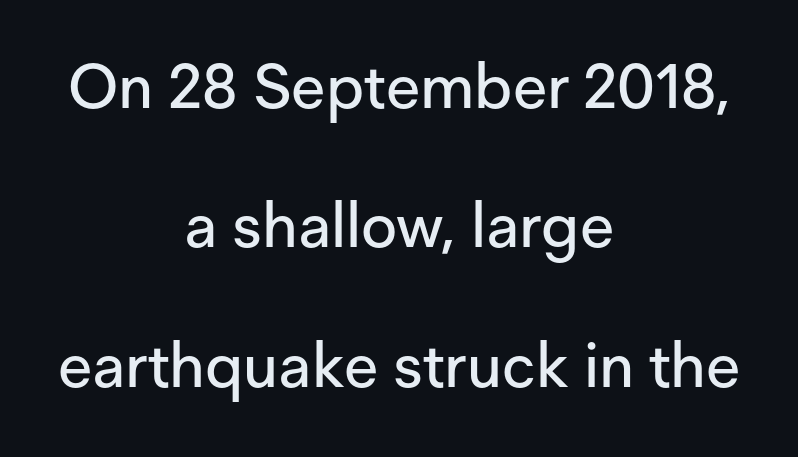
Q: Is the text italic (slanted)? A: No, it is upright.
Q: Is the typeface a serif or a sans-serif typeface? A: Sans-serif.
Q: Is the text underlined? A: No.
Q: How is the paragraph aligned? A: Centered.
Q: Is the spacing between letters normal or unusually wide? A: Normal.
Q: Is the spacing between lines tight, normal or loose? A: Loose.
Q: Width (condensed, normal, or wide)? A: Normal.
Q: Stroke contrast? A: Low.
Q: x-height? A: Medium.
Q: Monospaced? A: No.
